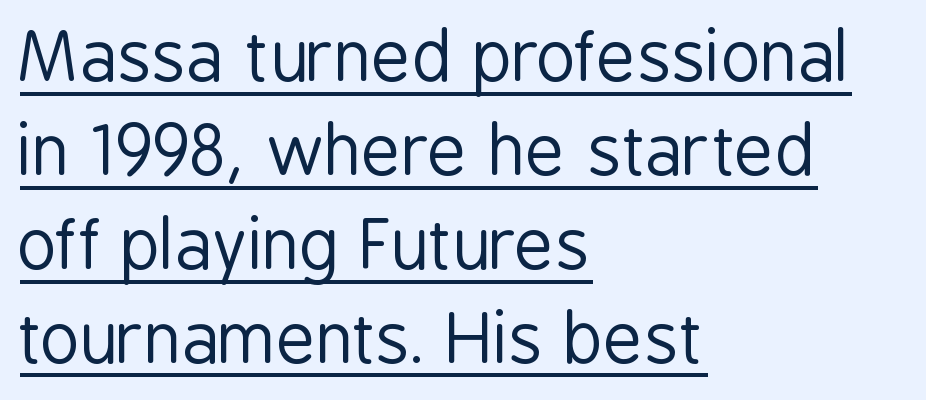
The glyphs in this specimen are sans serif. Beneath each row of characters lies a ruled line. Upright lettering throughout. The line-height multiplier appears to be the usual default. Students, note that the glyphs here touch the page at normal intervals. Varying glyph widths throughout — classic text-font behaviour.
